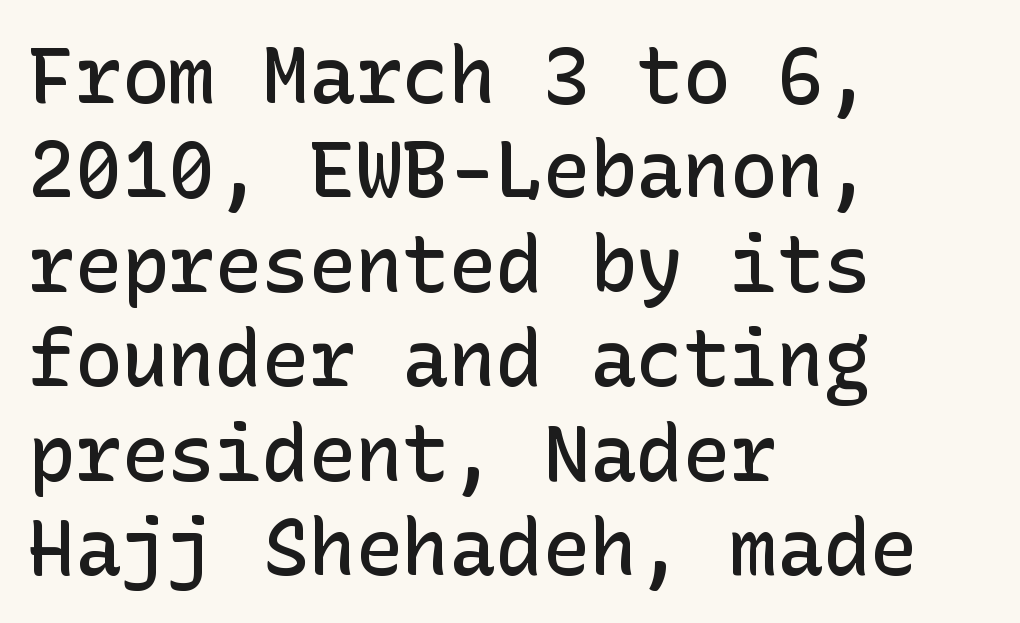
{"serif": "no", "italic": "no", "bold": "semi", "weight": "semibold", "width": "normal", "stroke_contrast": "low", "x_height": "medium", "underline": "no", "align": "left", "line_spacing_ratio": 1.21, "letter_spacing": "normal", "letter_spacing_em": 0.0, "glyph_px": 78}
